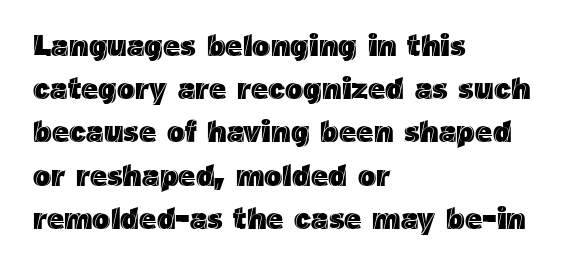
Q: Is the text italic (slanted)? A: No, it is upright.
Q: Is the text underlined? A: No.
Q: How is the paragraph aligned? A: Left-aligned.
Q: Is the spacing between letters normal or unusually wide? A: Normal.
Q: Is the spacing between lines tight, normal or loose? A: Normal.
Q: Width (condensed, normal, or wide)? A: Normal.
Q: x-height? A: Medium.
Q: Monospaced? A: No.
